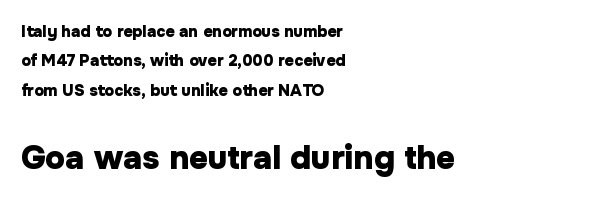
{"serif": "no", "italic": "no", "bold": "yes", "weight": "heavy", "width": "normal", "stroke_contrast": "low", "x_height": "medium", "monospaced": "no", "underline": "no", "align": "left", "line_spacing_ratio": 1.84, "letter_spacing": "normal", "letter_spacing_em": 0.0, "larger_block": "second", "size_ratio": 2.06, "glyph_px": 33}
